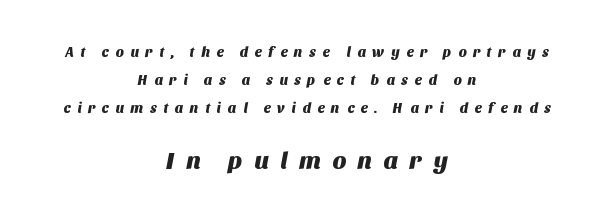
The image shows 24 px text type; set centered, loose line spacing (2.0x), unusually wide letter spacing (+0.46 em), not underlined; the second (bottom) block is 1.71x larger.
